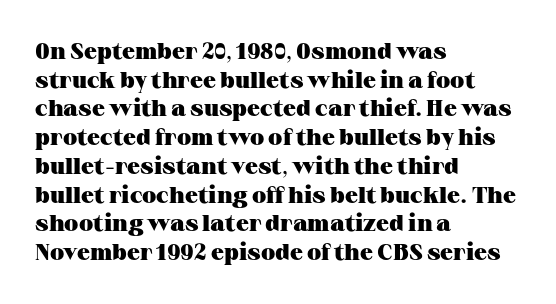
Q: Is the text bold? A: Yes.
Q: Is the text italic (slanted)? A: No, it is upright.
Q: Is the text underlined? A: No.
Q: How is the paragraph aligned? A: Left-aligned.
Q: Is the spacing between letters normal or unusually wide? A: Normal.
Q: Is the spacing between lines tight, normal or loose? A: Normal.
